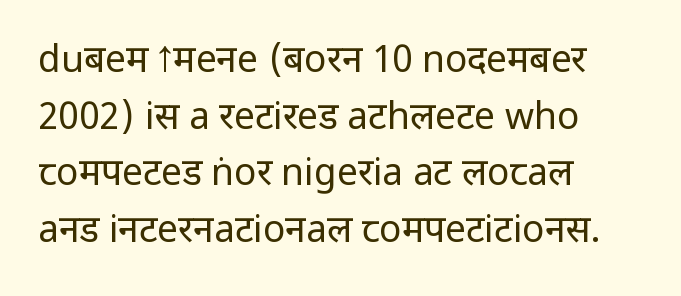
{"serif": "no", "italic": "no", "bold": "no", "weight": "regular", "width": "condensed", "stroke_contrast": "low", "underline": "no", "align": "left", "line_spacing": "normal", "line_spacing_ratio": 1.53, "letter_spacing": "normal", "letter_spacing_em": 0.0, "glyph_px": 37}
